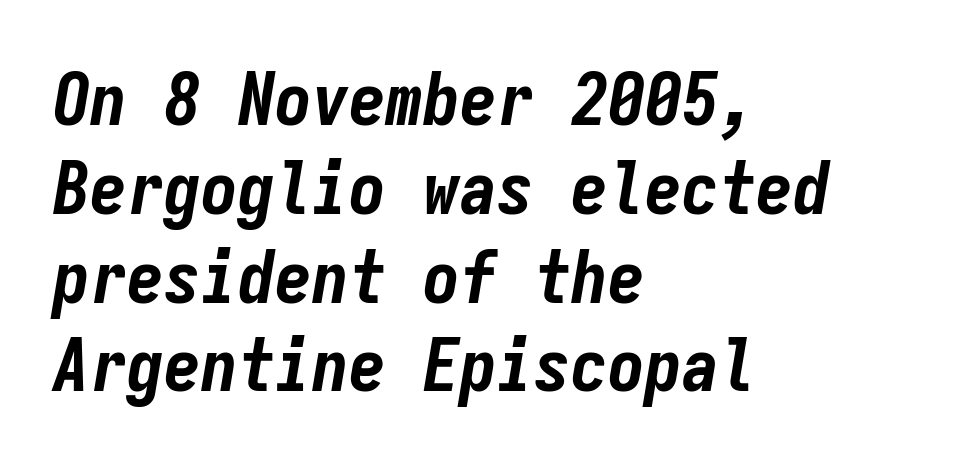
Fixed-width glyphs throughout — classic coding-font behaviour. Horizontally, the lines are justified to the leading edge only. Characters are canted at an angle relative to the baseline's perpendicular. The zone under the glyphs is completely vacant.
